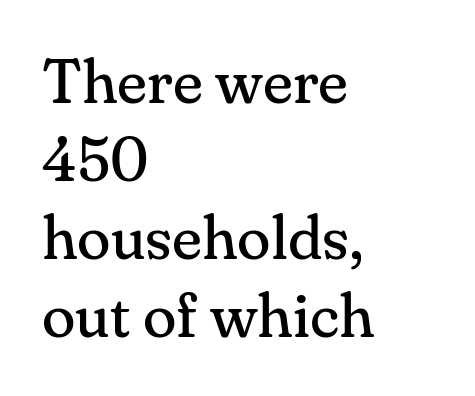
Are there feet on the stems? There are — it's a serif. This is not heavy type; no bold has been used. Is this a fixed-width face? No — the glyphs have proportional, varying widths. Line beginnings align vertically; line endings do not.
